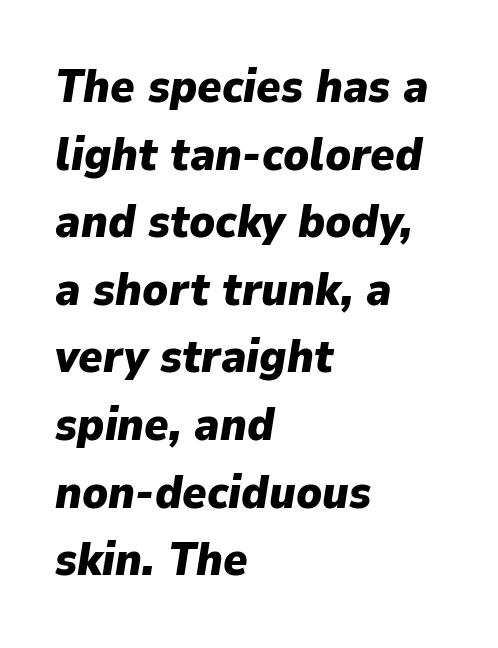
The image shows 46 px heavy type, italic (leaning right); set left-aligned, normal line spacing (1.47x), normal letter spacing, not underlined; low stroke contrast and a medium x-height.
